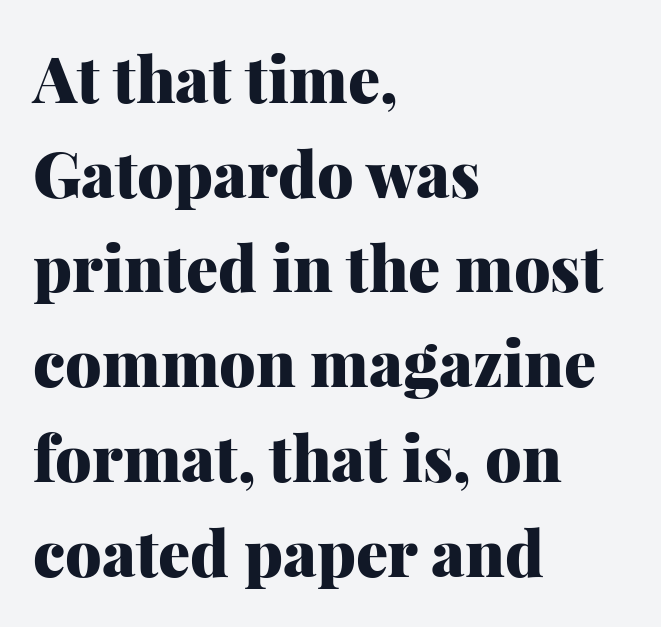
The image shows 64 px heavy serif type, upright; set left-aligned, normal line spacing (1.48x), normal letter spacing, not underlined; medium stroke contrast and a medium x-height.
